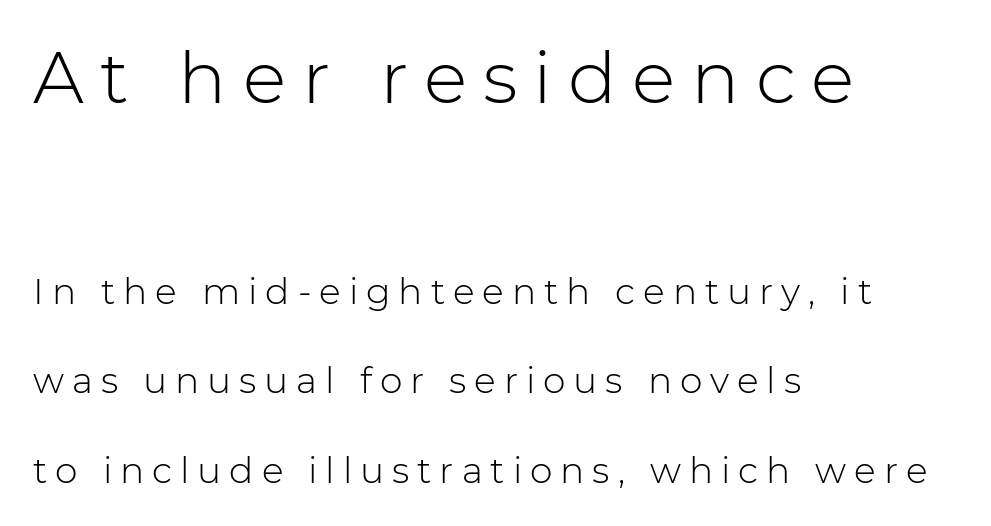
{"serif": "no", "italic": "no", "bold": "no", "weight": "light", "width": "normal", "stroke_contrast": "low", "x_height": "medium", "monospaced": "no", "underline": "no", "align": "left", "line_spacing": "loose", "line_spacing_ratio": 2.48, "letter_spacing": "wide", "letter_spacing_em": 0.22, "larger_block": "first", "size_ratio": 2.0, "glyph_px": 72}
